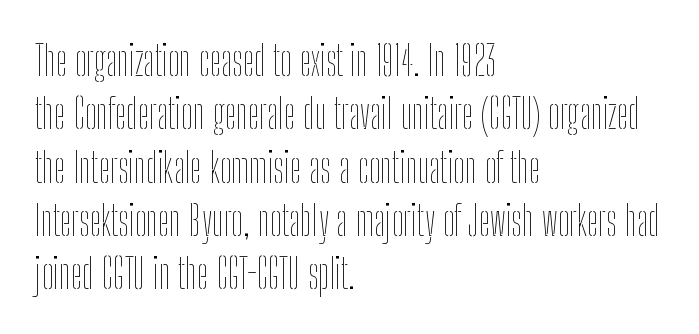
Q: Is the text bold? A: No.
Q: Is the text italic (slanted)? A: No, it is upright.
Q: Is the text underlined? A: No.
Q: How is the paragraph aligned? A: Left-aligned.
Q: Is the spacing between letters normal or unusually wide? A: Normal.
Q: Is the spacing between lines tight, normal or loose? A: Normal.
Q: Width (condensed, normal, or wide)? A: Condensed.
Q: Stroke contrast? A: Low.
Q: x-height? A: Medium.
Q: Monospaced? A: No.
